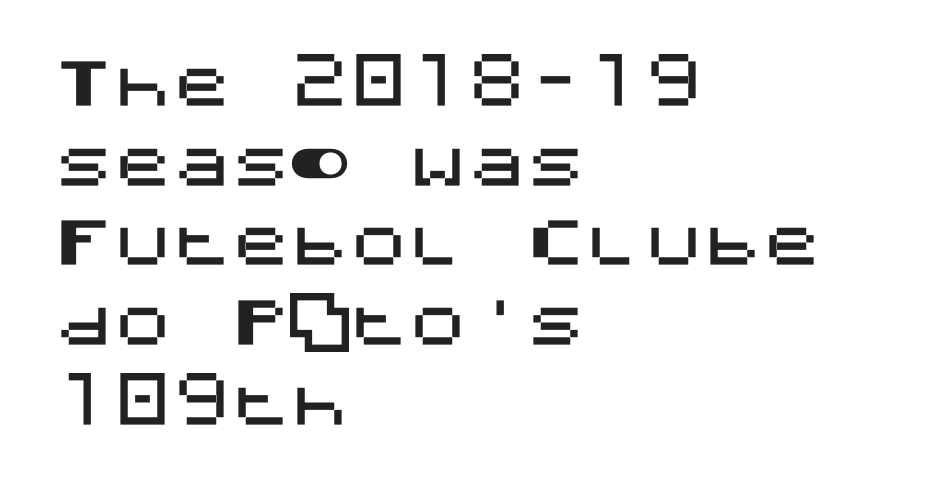
The image shows 59 px sans-serif type, upright; set left-aligned, normal line spacing (1.35x), normal letter spacing, not underlined; medium stroke contrast and a large x-height.
